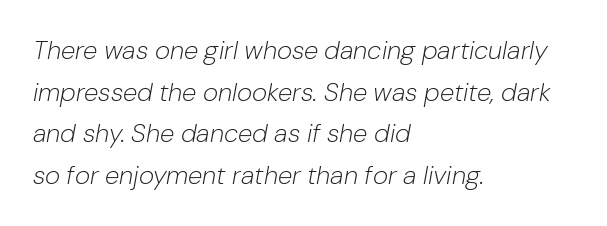
{"italic": "yes", "lean": "right", "slant_degrees": 10, "bold": "no", "underline": "no", "align": "left", "line_spacing": "normal", "line_spacing_ratio": 1.6, "letter_spacing": "normal", "letter_spacing_em": 0.0, "glyph_px": 26}
